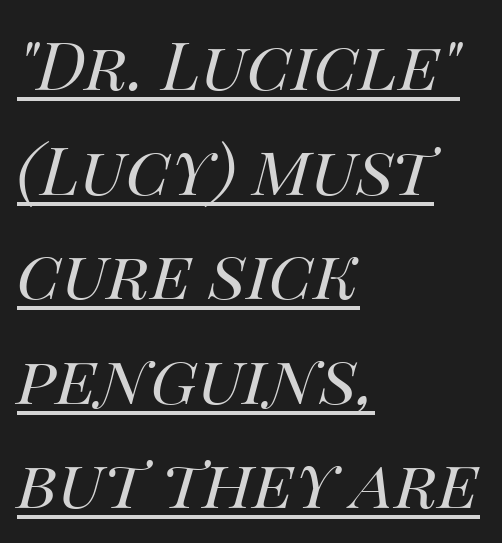
The image shows 67 px regular-weight type, italic (leaning right); set left-aligned, normal line spacing (1.56x), normal letter spacing, underlined; medium stroke contrast and a large x-height.
